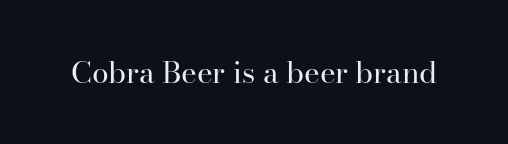
{"serif": "yes", "italic": "no", "bold": "no", "weight": "regular", "width": "normal", "stroke_contrast": "high", "x_height": "small", "monospaced": "no", "underline": "no", "letter_spacing": "normal", "letter_spacing_em": 0.0, "glyph_px": 30}
